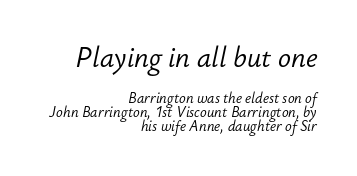
{"italic": "yes", "lean": "right", "slant_degrees": 12, "bold": "no", "underline": "no", "align": "right", "line_spacing": "tight", "line_spacing_ratio": 1.0, "letter_spacing": "normal", "letter_spacing_em": 0.0, "larger_block": "first", "size_ratio": 1.93, "glyph_px": 27}
